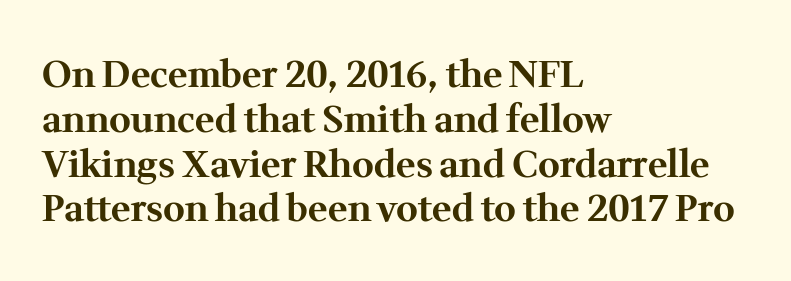
The image shows 37 px bold serif type, upright; set left-aligned, line spacing 1.21x, normal letter spacing, not underlined; medium stroke contrast and a medium x-height.
